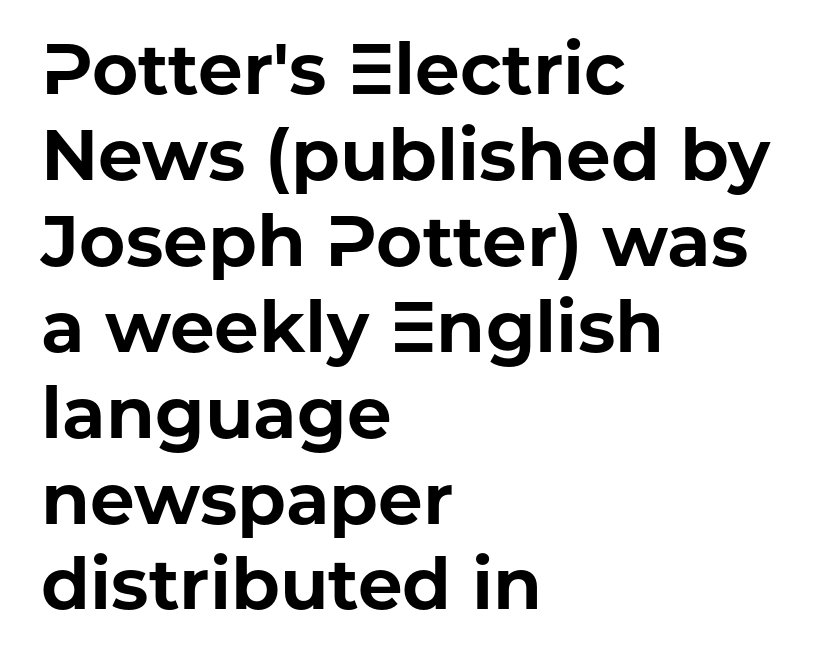
Q: Is the text bold? A: Yes.
Q: Is the text italic (slanted)? A: No, it is upright.
Q: Is the typeface a serif or a sans-serif typeface? A: Sans-serif.
Q: Is the text underlined? A: No.
Q: How is the paragraph aligned? A: Left-aligned.
Q: Is the spacing between letters normal or unusually wide? A: Normal.
Q: Width (condensed, normal, or wide)? A: Normal.
Q: Stroke contrast? A: Low.
Q: x-height? A: Medium.
Q: Monospaced? A: No.
